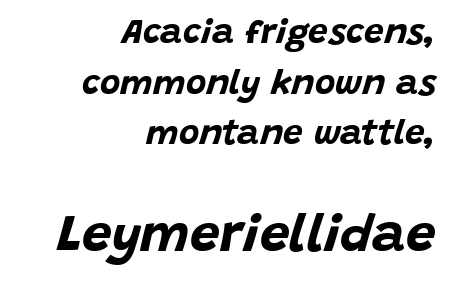
{"italic": "yes", "lean": "right", "slant_degrees": 15, "bold": "yes", "weight": "bold", "width": "normal", "stroke_contrast": "low", "x_height": "large", "monospaced": "no", "underline": "no", "align": "right", "line_spacing": "normal", "line_spacing_ratio": 1.45, "letter_spacing": "normal", "letter_spacing_em": 0.0, "larger_block": "second", "size_ratio": 1.51, "glyph_px": 53}
